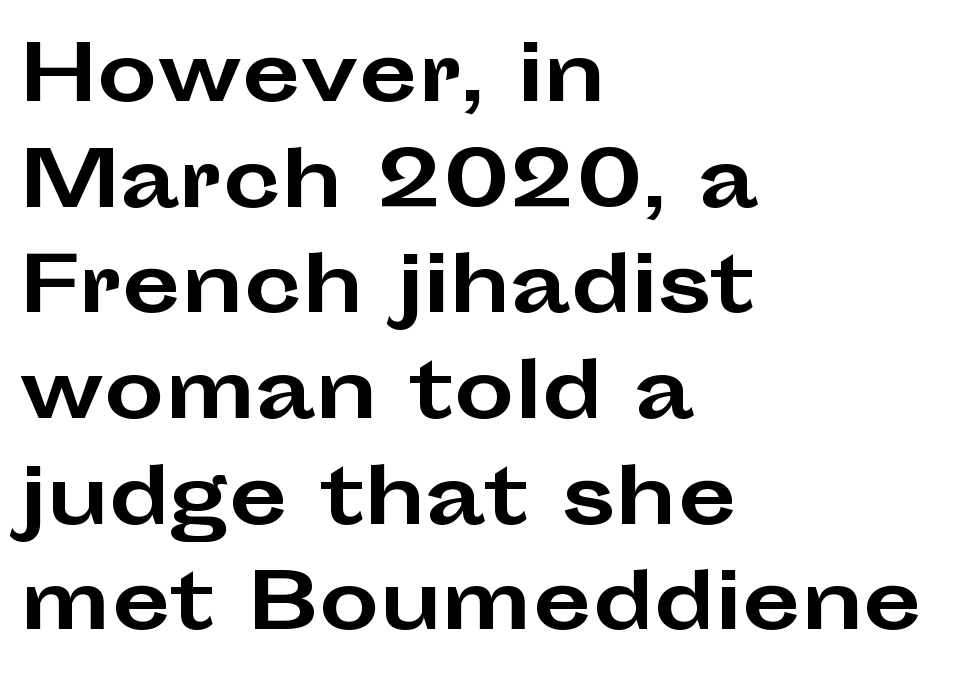
The face used here is proportionally spaced, like ordinary book or web type. Look at the stroke-to-counter ratio: heavy, a bold. Between one letter and the next there's only the usual sliver of space. The area under the type is left untouched.
